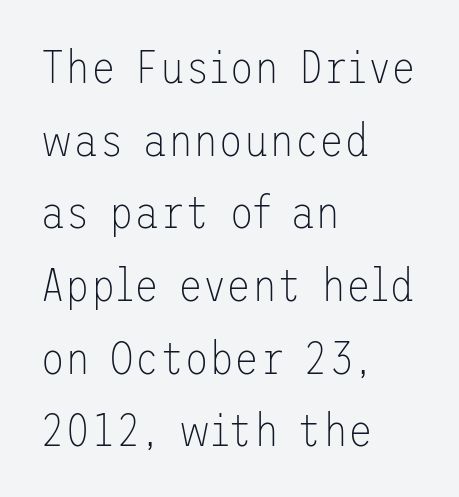
Q: Is the text bold? A: No.
Q: Is the text italic (slanted)? A: No, it is upright.
Q: Is the typeface a serif or a sans-serif typeface? A: Sans-serif.
Q: Is the text underlined? A: No.
Q: How is the paragraph aligned? A: Left-aligned.
Q: Is the spacing between letters normal or unusually wide? A: Normal.
Q: Is the spacing between lines tight, normal or loose? A: Normal.
Q: Width (condensed, normal, or wide)? A: Normal.
Q: Stroke contrast? A: Low.
Q: x-height? A: Medium.
